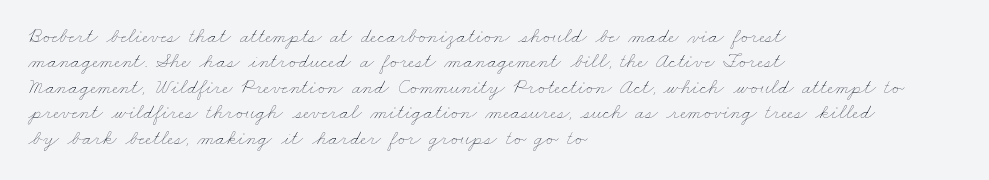
{"bold": "no", "underline": "no", "align": "left", "line_spacing_ratio": 1.21, "letter_spacing": "normal", "letter_spacing_em": 0.0, "glyph_px": 21}
